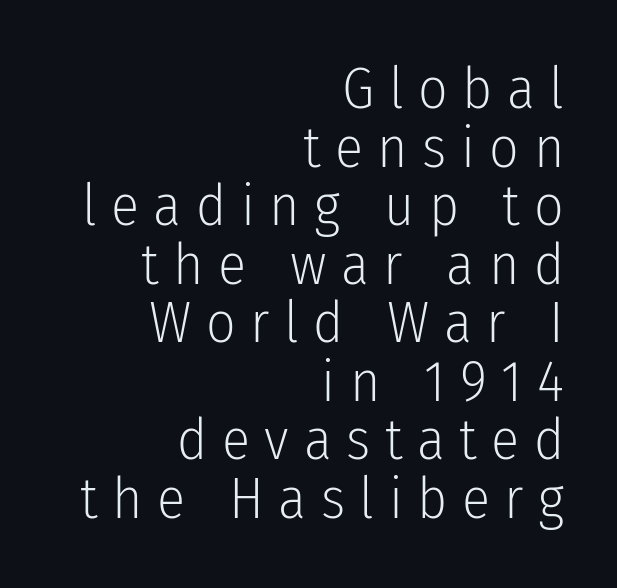
{"serif": "no", "italic": "no", "bold": "no", "weight": "light", "width": "condensed", "stroke_contrast": "low", "x_height": "medium", "monospaced": "no", "underline": "no", "align": "right", "line_spacing": "tight", "line_spacing_ratio": 1.01, "letter_spacing": "wide", "letter_spacing_em": 0.25, "glyph_px": 58}
